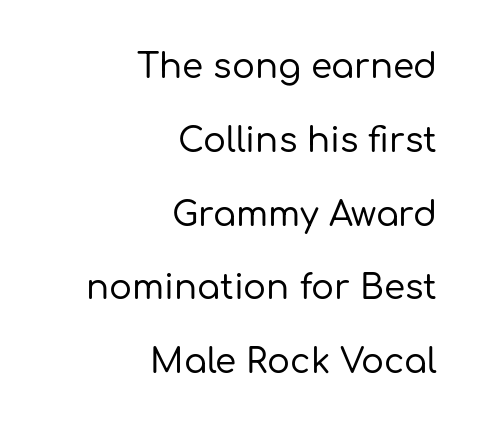
The image shows 34 px sans-serif type, upright; set right-aligned, loose line spacing (2.17x), normal letter spacing, not underlined; low stroke contrast and a medium x-height.
